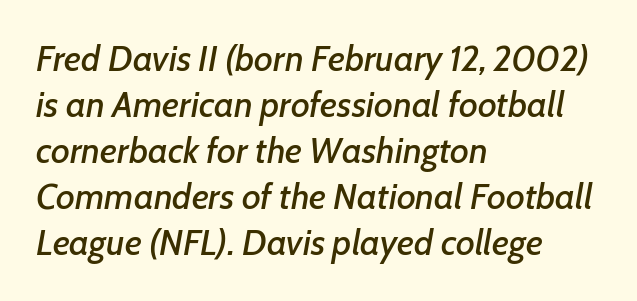
The image shows 36 px text type, italic (leaning right); set left-aligned, normal line spacing (1.28x), normal letter spacing, not underlined; low stroke contrast and a medium x-height.
